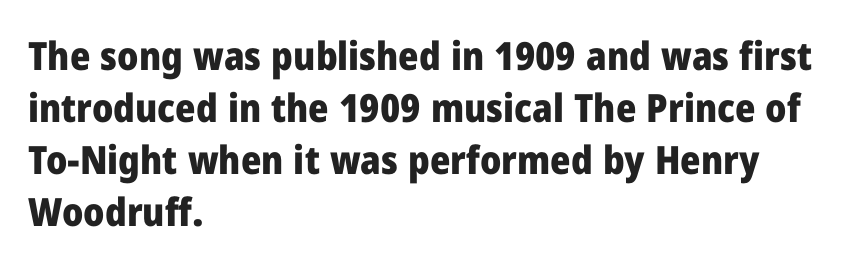
The image shows 39 px heavy sans-serif type, upright; set left-aligned, normal line spacing (1.33x), normal letter spacing, not underlined; low stroke contrast and a medium x-height.
